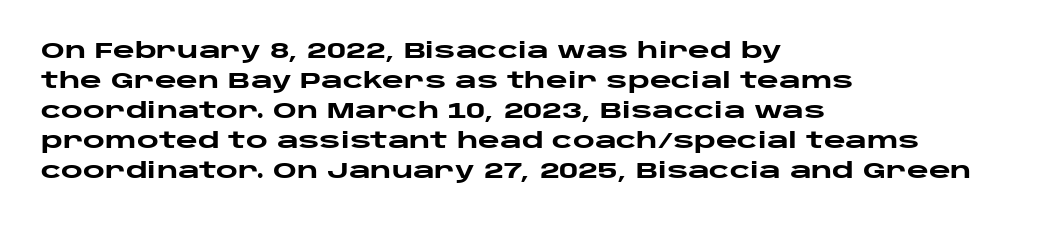
{"italic": "no", "bold": "yes", "underline": "no", "align": "left", "line_spacing": "normal", "line_spacing_ratio": 1.43, "letter_spacing": "normal", "letter_spacing_em": 0.0, "glyph_px": 21}
